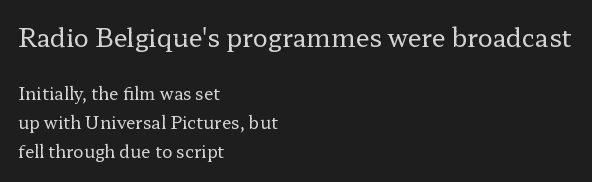
Q: Is the text bold? A: No.
Q: Is the text italic (slanted)? A: No, it is upright.
Q: Is the text underlined? A: No.
Q: How is the paragraph aligned? A: Left-aligned.
Q: Is the spacing between letters normal or unusually wide? A: Normal.
Q: Is the spacing between lines tight, normal or loose? A: Normal.
Q: Which block of text is set in a larger size, the first (top) or the second (bottom)? A: The first (top) one.
